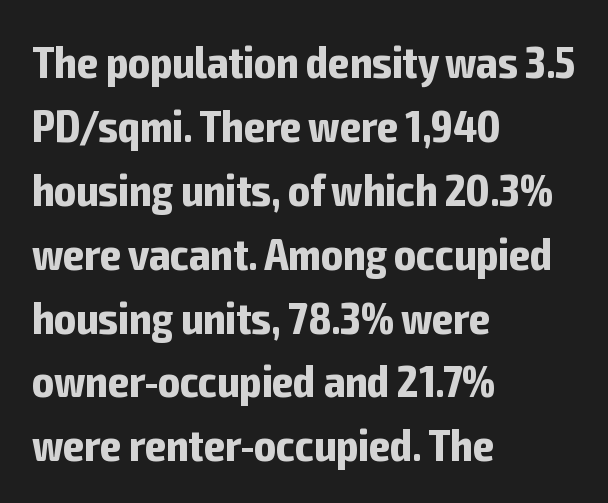
Q: Is the text bold? A: Yes.
Q: Is the text italic (slanted)? A: No, it is upright.
Q: Is the typeface a serif or a sans-serif typeface? A: Sans-serif.
Q: Is the text underlined? A: No.
Q: How is the paragraph aligned? A: Left-aligned.
Q: Is the spacing between letters normal or unusually wide? A: Normal.
Q: Is the spacing between lines tight, normal or loose? A: Normal.
Q: Width (condensed, normal, or wide)? A: Condensed.
Q: Stroke contrast? A: Low.
Q: x-height? A: Medium.
Q: Monospaced? A: No.
